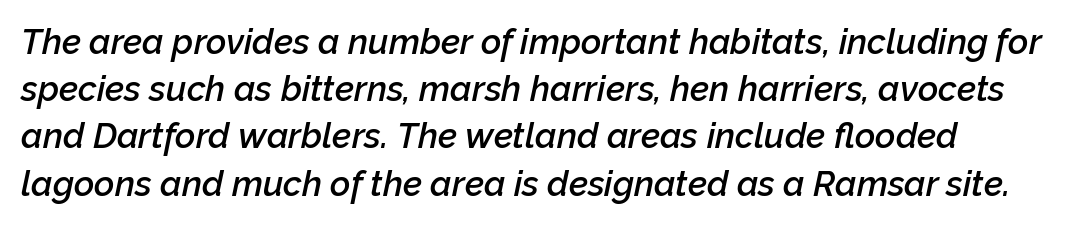
{"italic": "yes", "lean": "right", "slant_degrees": 12, "bold": "semi", "weight": "semibold", "width": "normal", "stroke_contrast": "low", "x_height": "medium", "monospaced": "no", "underline": "no", "line_spacing": "normal", "line_spacing_ratio": 1.35, "letter_spacing": "normal", "letter_spacing_em": 0.0, "glyph_px": 35}
